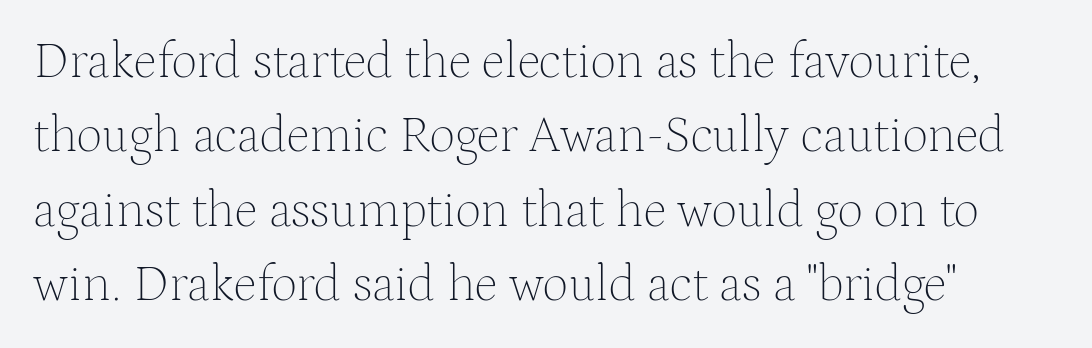
The image shows 51 px thin serif type, upright; set normal line spacing (1.46x), normal letter spacing, not underlined; medium stroke contrast and a medium x-height.
